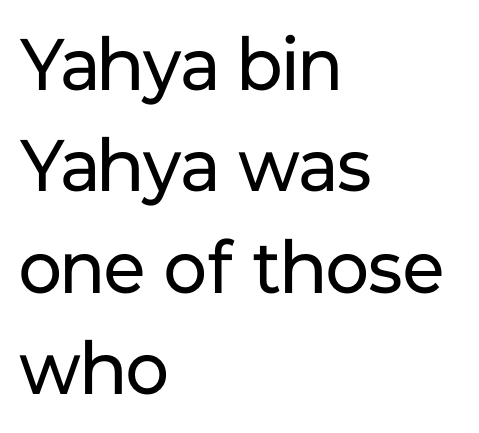
The image shows 73 px regular-weight sans-serif type, upright; set left-aligned, normal line spacing (1.39x), normal letter spacing, not underlined; low stroke contrast and a medium x-height.
